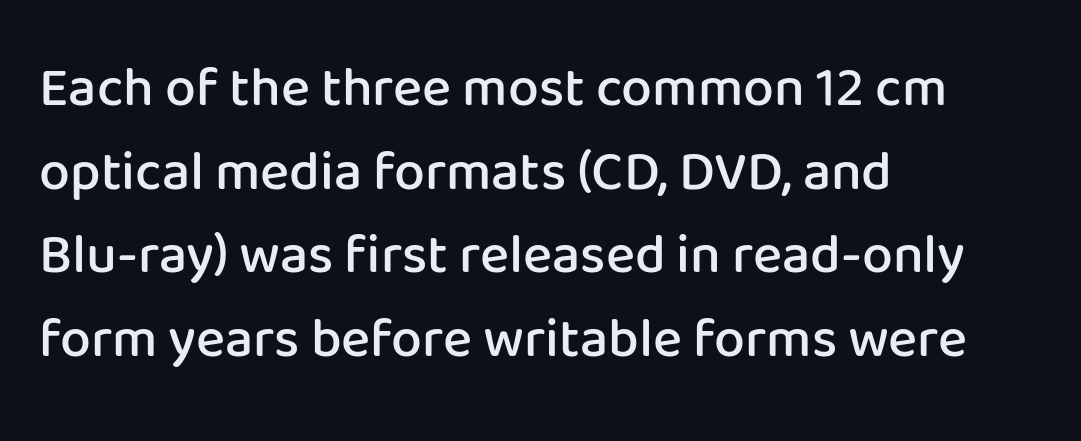
The rendering uses natural spacing where letterforms have individual widths. Leading: standard. Nobody drew a line under any word here. Quick note: not italic, upright.
